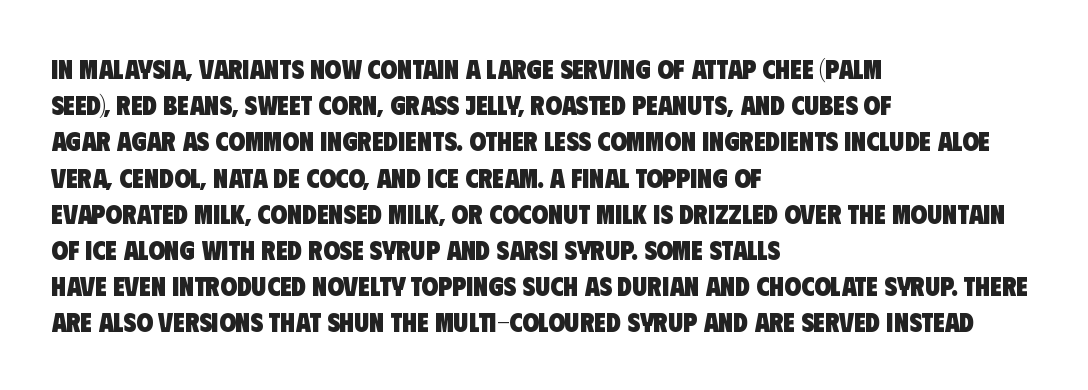
Compared with typical body copy, the letter spacing here is the same. Line beginnings align vertically; line endings do not. How would I describe the line gaps? Plain and ordinary. You'd pick this weight for a headline — it's a proper bold. The words here are not underlined.
